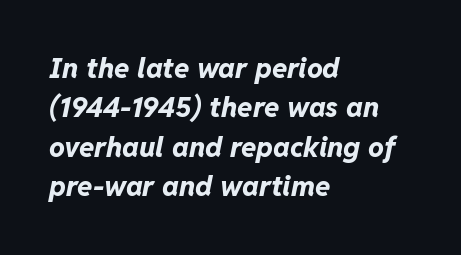
{"italic": "yes", "lean": "right", "slant_degrees": 11, "bold": "yes", "weight": "bold", "width": "normal", "stroke_contrast": "low", "x_height": "medium", "monospaced": "no", "underline": "no", "align": "left", "line_spacing": "normal", "line_spacing_ratio": 1.41, "letter_spacing": "normal", "letter_spacing_em": 0.0, "glyph_px": 28}
